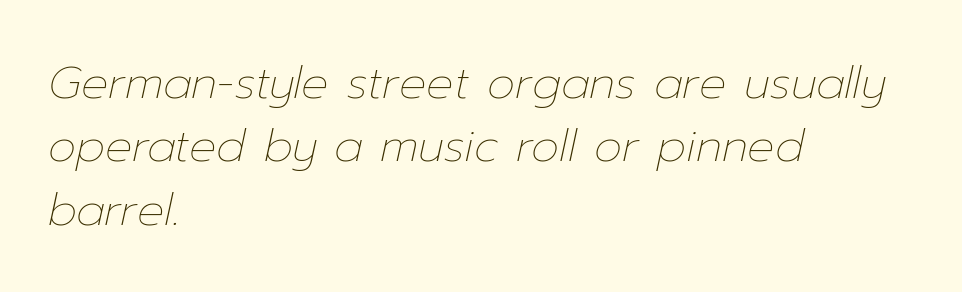
{"italic": "yes", "lean": "right", "slant_degrees": 12, "bold": "no", "weight": "thin", "width": "normal", "stroke_contrast": "low", "x_height": "medium", "monospaced": "no", "underline": "no", "align": "left", "line_spacing": "normal", "line_spacing_ratio": 1.41, "letter_spacing": "normal", "letter_spacing_em": 0.0, "glyph_px": 45}
